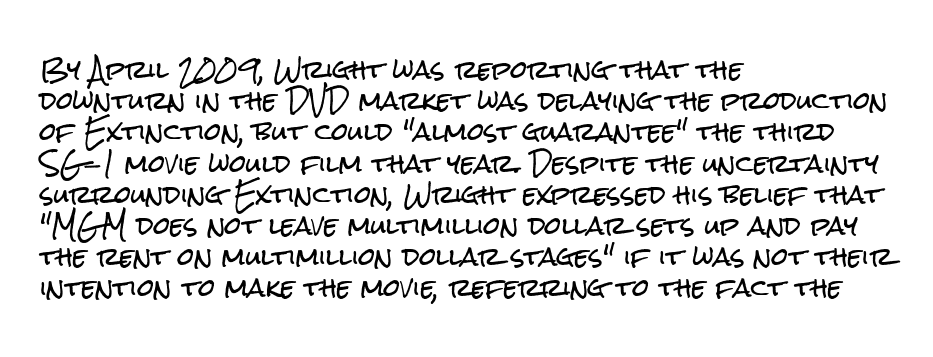
Does the copy run flush right? No — it runs flush left. The font's upright variant was chosen for this text. Descender tails drop into unmarked territory. Reading down the column, the eye jumps a familiar distance to each next line.
